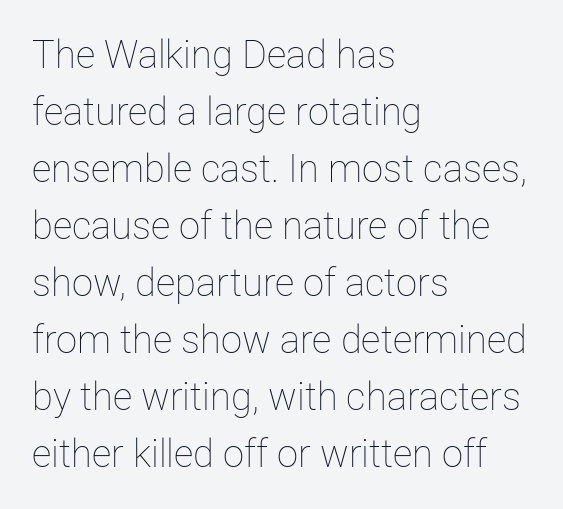
{"italic": "no", "bold": "no", "weight": "thin", "width": "normal", "stroke_contrast": "low", "x_height": "medium", "monospaced": "no", "underline": "no", "align": "left", "line_spacing": "normal", "line_spacing_ratio": 1.5, "letter_spacing": "normal", "letter_spacing_em": 0.0, "glyph_px": 38}
